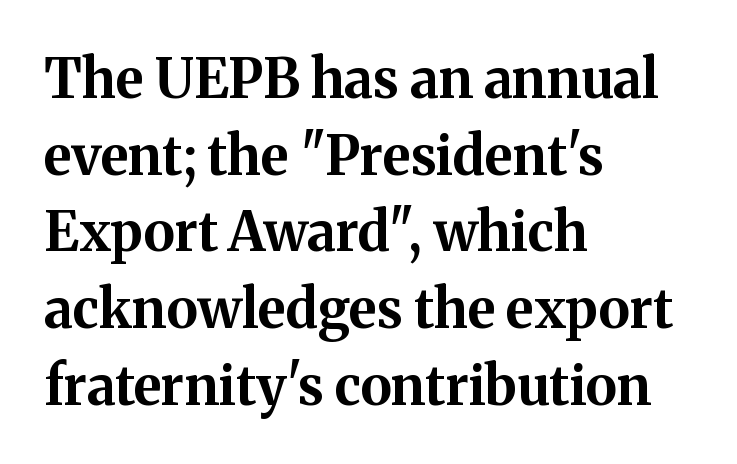
Baseline-to-baseline distance is the conventional proportion of letter height. Proportional: the letters do not fall into vertical columns. This sample uses an upright cut, with every glyph sitting square on the baseline. In terms of letterform style, serifs are clearly present.
